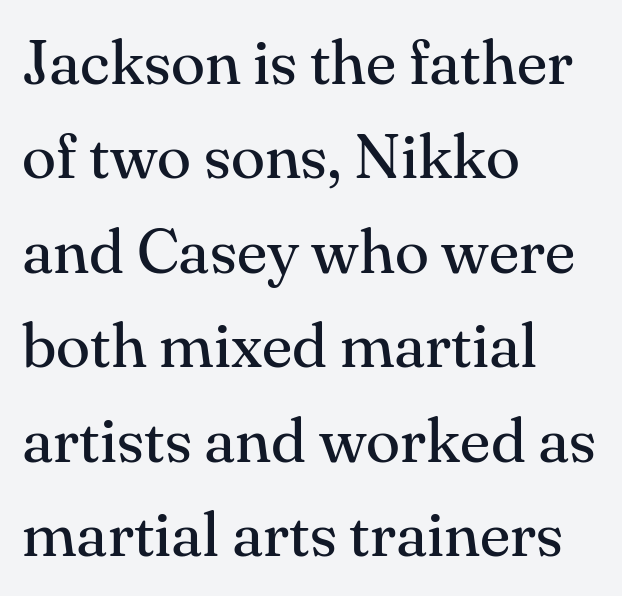
Q: Is the text bold? A: No.
Q: Is the text italic (slanted)? A: No, it is upright.
Q: Is the typeface a serif or a sans-serif typeface? A: Serif.
Q: Is the text underlined? A: No.
Q: How is the paragraph aligned? A: Left-aligned.
Q: Is the spacing between letters normal or unusually wide? A: Normal.
Q: Is the spacing between lines tight, normal or loose? A: Normal.
Q: Width (condensed, normal, or wide)? A: Normal.
Q: Stroke contrast? A: Medium.
Q: x-height? A: Small.
Q: Monospaced? A: No.
